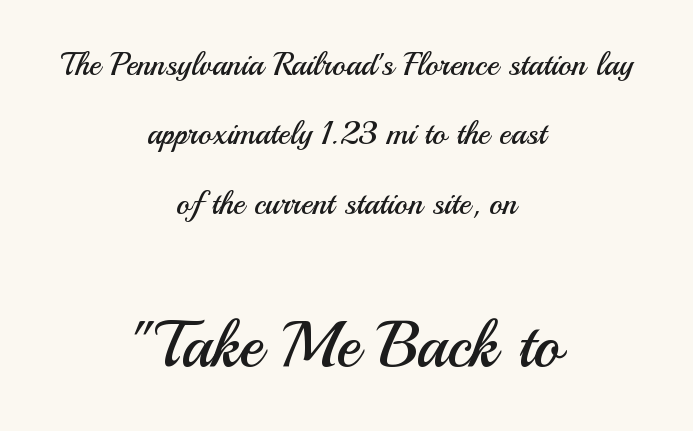
Observe the ordinary spacing: letters are neighbours, not strangers. The rendering uses natural spacing where letterforms have individual widths. A student would notice the bottom passage is typeset larger than what precedes it. The letters carry no serifs — their stems end cleanly without finishing strokes. Horizontally, the lines are justified to the midpoint only.
